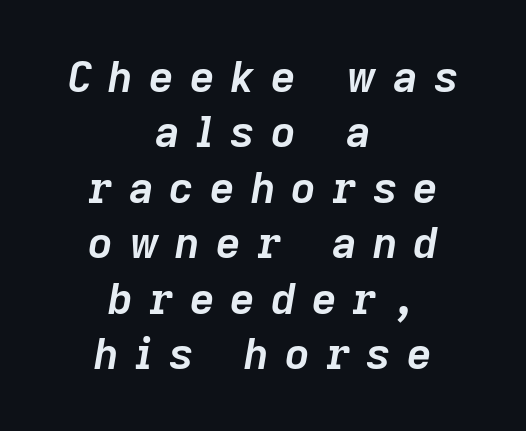
The image shows 43 px semibold type, italic (leaning right); set centered, normal line spacing (1.29x), unusually wide letter spacing (+0.37 em), not underlined; low stroke contrast and a medium x-height.
